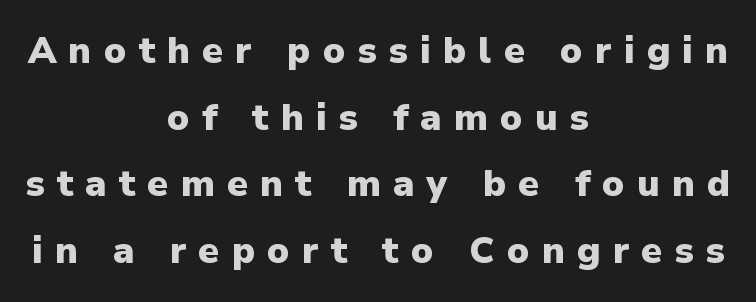
Here the designer chose a conventional face with non-uniform glyph widths. Underline: absent. Loose tracking; the words dissolve into strings of separated letters. In terms of posture, this sample is upright. The typesetter chose a symmetrical, centered arrangement here.
